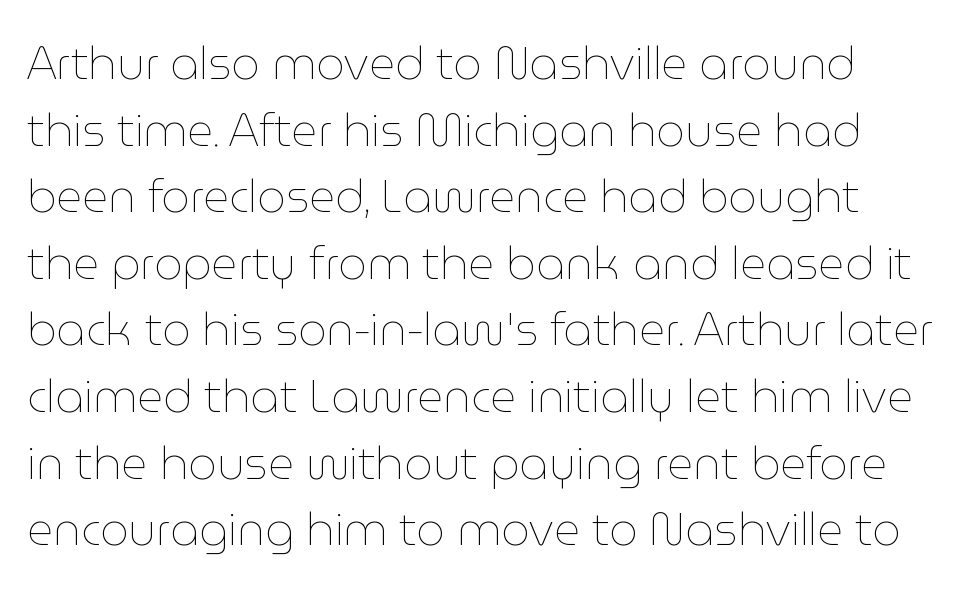
Q: Is the text bold? A: No.
Q: Is the text italic (slanted)? A: No, it is upright.
Q: Is the text underlined? A: No.
Q: Is the spacing between letters normal or unusually wide? A: Normal.
Q: Is the spacing between lines tight, normal or loose? A: Normal.
Q: Width (condensed, normal, or wide)? A: Normal.
Q: Stroke contrast? A: Low.
Q: x-height? A: Medium.
Q: Monospaced? A: No.
